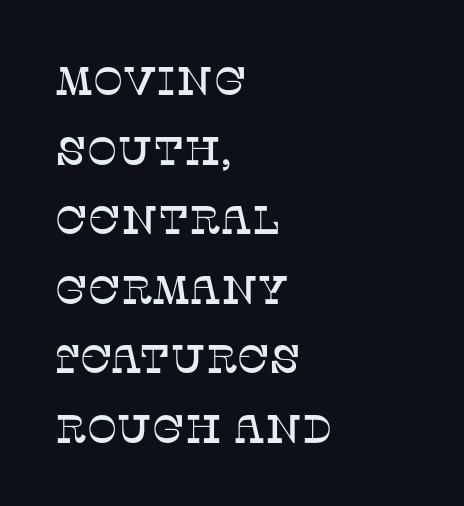
{"serif": "yes", "italic": "no", "width": "normal", "stroke_contrast": "low", "x_height": "large", "monospaced": "no", "underline": "no", "align": "left", "line_spacing_ratio": 1.74, "letter_spacing": "normal", "letter_spacing_em": 0.0, "glyph_px": 40}
